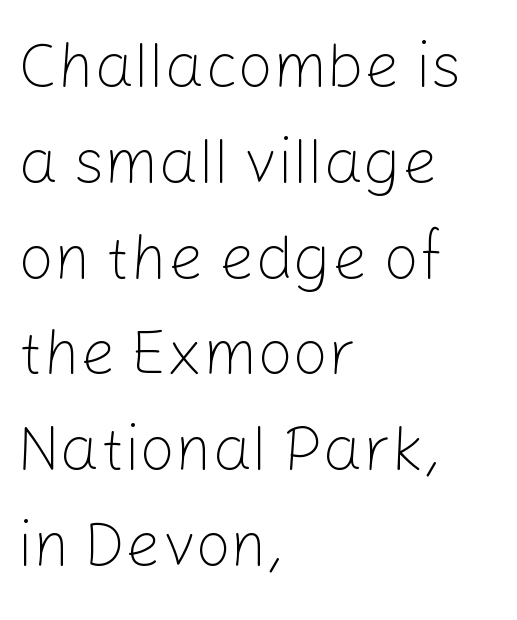
Do the characters align in a grid? No, the font is proportional. Nobody touched the tracking dial on this one. Check the space under the baseline: it is left empty. The passage shown is not bold in any degree. These lines are set flush left with a ragged right edge. In terms of leading, this rendering sits right in the middle.
